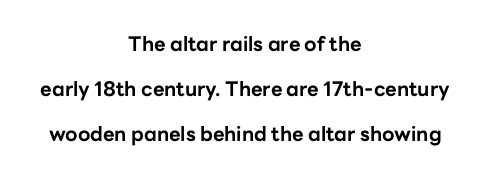
Q: Is the text bold? A: Yes.
Q: Is the text italic (slanted)? A: No, it is upright.
Q: Is the text underlined? A: No.
Q: How is the paragraph aligned? A: Centered.
Q: Is the spacing between letters normal or unusually wide? A: Normal.
Q: Is the spacing between lines tight, normal or loose? A: Loose.
